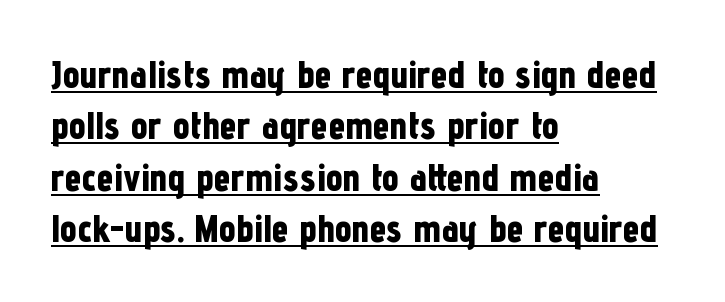
{"serif": "no", "italic": "no", "bold": "yes", "weight": "bold", "width": "condensed", "stroke_contrast": "low", "x_height": "medium", "monospaced": "no", "underline": "yes", "align": "left", "line_spacing": "normal", "line_spacing_ratio": 1.35, "letter_spacing": "normal", "letter_spacing_em": 0.0, "glyph_px": 38}
